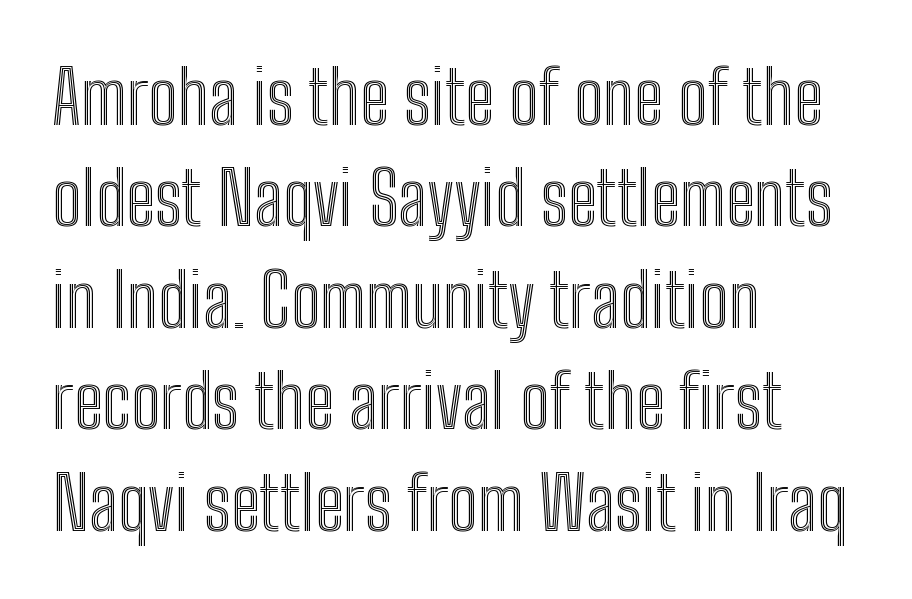
Q: Is the text italic (slanted)? A: No, it is upright.
Q: Is the text underlined? A: No.
Q: How is the paragraph aligned? A: Left-aligned.
Q: Is the spacing between letters normal or unusually wide? A: Normal.
Q: Is the spacing between lines tight, normal or loose? A: Normal.
Q: Width (condensed, normal, or wide)? A: Condensed.
Q: x-height? A: Medium.
Q: Monospaced? A: No.
